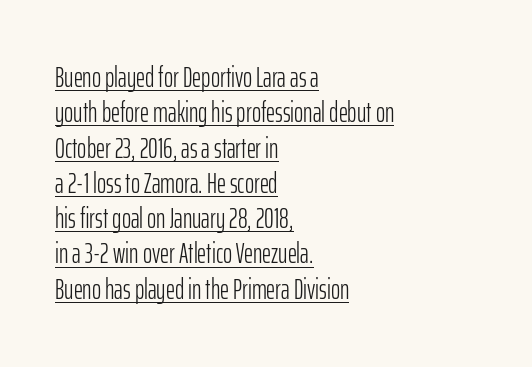
The image shows 28 px light, condensed sans-serif type, upright; set left-aligned, normal line spacing (1.26x), normal letter spacing, underlined; low stroke contrast and a medium x-height.
